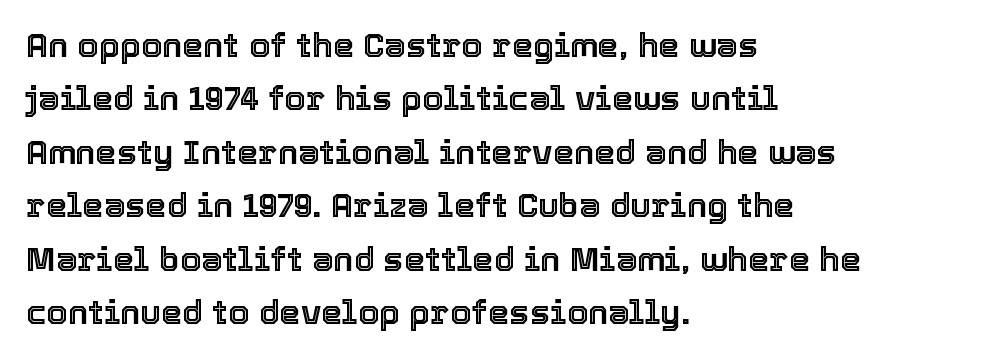
{"italic": "no", "width": "normal", "x_height": "medium", "monospaced": "no", "underline": "no", "align": "left", "line_spacing": "normal", "line_spacing_ratio": 1.57, "letter_spacing": "normal", "letter_spacing_em": 0.0, "glyph_px": 34}
